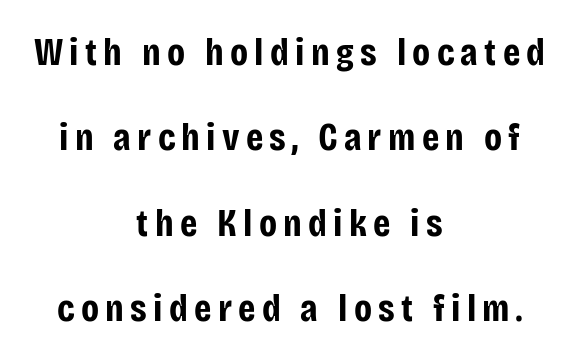
Q: Is the text bold? A: Yes.
Q: Is the text italic (slanted)? A: No, it is upright.
Q: Is the typeface a serif or a sans-serif typeface? A: Sans-serif.
Q: Is the text underlined? A: No.
Q: How is the paragraph aligned? A: Centered.
Q: Is the spacing between lines tight, normal or loose? A: Loose.
Q: Width (condensed, normal, or wide)? A: Condensed.
Q: Stroke contrast? A: Low.
Q: x-height? A: Large.
Q: Monospaced? A: No.
